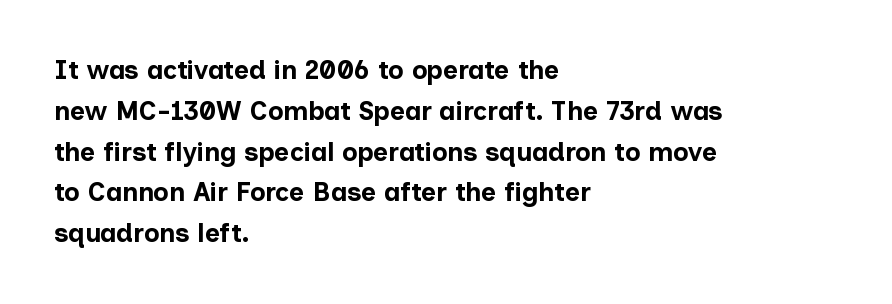
Q: Is the text bold? A: Yes.
Q: Is the text italic (slanted)? A: No, it is upright.
Q: Is the text underlined? A: No.
Q: How is the paragraph aligned? A: Left-aligned.
Q: Is the spacing between letters normal or unusually wide? A: Normal.
Q: Is the spacing between lines tight, normal or loose? A: Normal.
